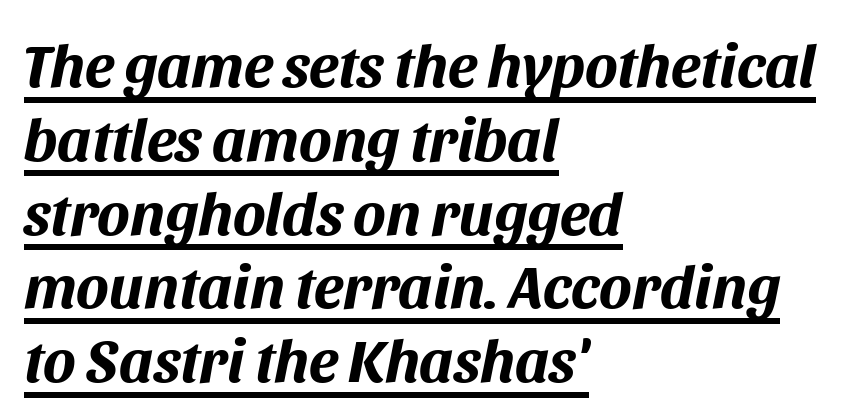
Slant detected: the letters are inclined. What weight is shown? A full bold with thick strokes. Each line of the rendering has a horizontal stroke beneath the glyphs. Is the block centered? No — it sits flush against the left margin. The passage shown has conventional tracking throughout.
